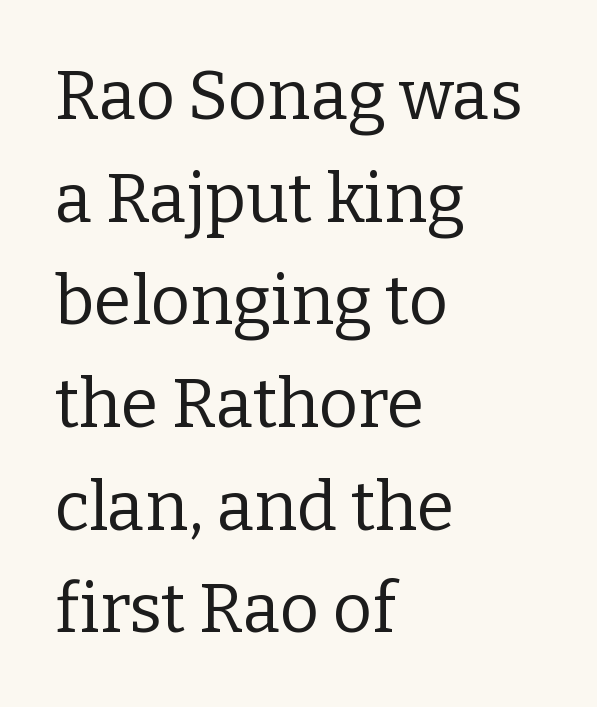
The image shows 68 px regular-weight serif type, upright; set left-aligned, normal line spacing (1.51x), normal letter spacing, not underlined; low stroke contrast and a medium x-height.
